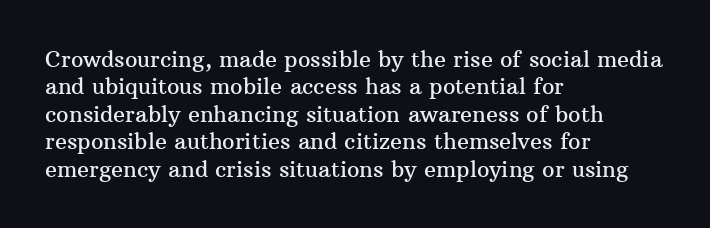
The image shows 22 px text type, upright; set left-aligned, normal line spacing (1.25x), normal letter spacing, not underlined.
